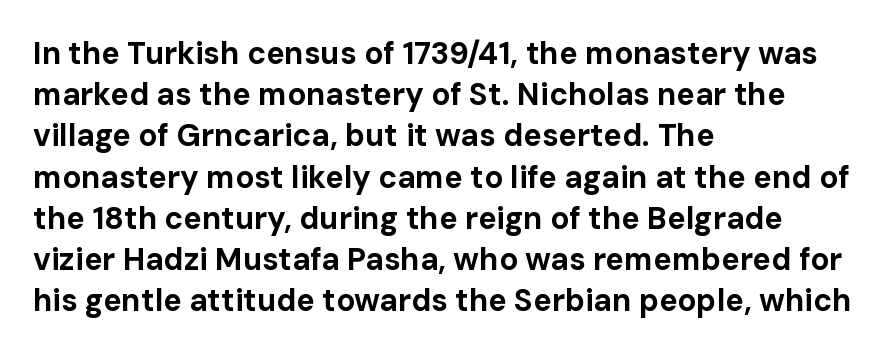
The image shows 31 px bold sans-serif type, upright; set left-aligned, normal line spacing (1.33x), normal letter spacing, not underlined; low stroke contrast and a medium x-height.
